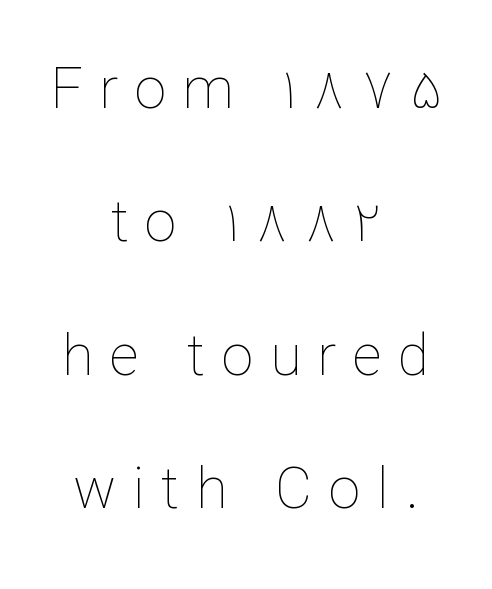
Glance below the letters and you will spot only blank space. Caption: multi-line text, centered on the measure. You can tell it's not italic because the verticals are truly vertical. Compared with typical paragraphs, the rows here are farther apart. Ink coverage per letter is moderate at most.
